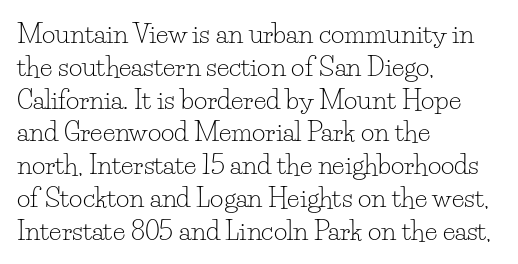
{"italic": "no", "bold": "no", "underline": "no", "align": "left", "line_spacing": "normal", "line_spacing_ratio": 1.26, "letter_spacing": "normal", "letter_spacing_em": 0.0, "glyph_px": 26}
